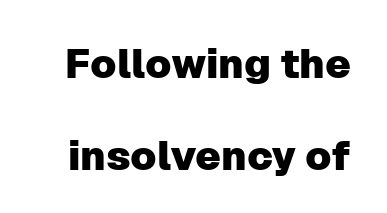
Q: Is the text italic (slanted)? A: No, it is upright.
Q: Is the typeface a serif or a sans-serif typeface? A: Sans-serif.
Q: Is the text underlined? A: No.
Q: Is the spacing between letters normal or unusually wide? A: Normal.
Q: Is the spacing between lines tight, normal or loose? A: Loose.
Q: Width (condensed, normal, or wide)? A: Normal.
Q: Stroke contrast? A: Low.
Q: x-height? A: Medium.
Q: Monospaced? A: No.
